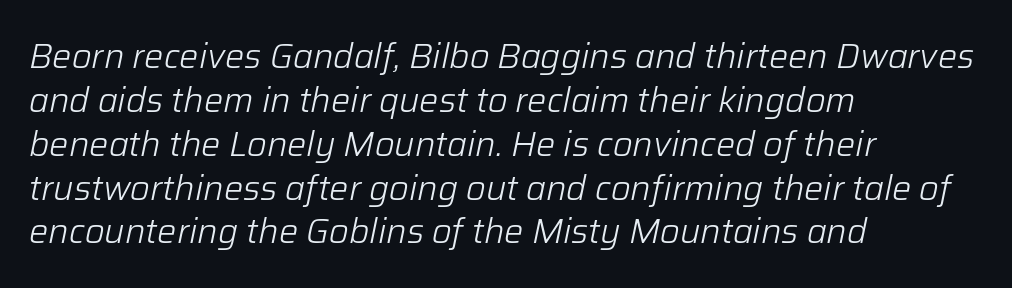
Q: Is the text bold? A: No.
Q: Is the text italic (slanted)? A: Yes, it leans right by about 12 degrees.
Q: Is the text underlined? A: No.
Q: How is the paragraph aligned? A: Left-aligned.
Q: Is the spacing between letters normal or unusually wide? A: Normal.
Q: Is the spacing between lines tight, normal or loose? A: Normal.
Q: Width (condensed, normal, or wide)? A: Normal.
Q: Stroke contrast? A: Low.
Q: x-height? A: Medium.
Q: Monospaced? A: No.
